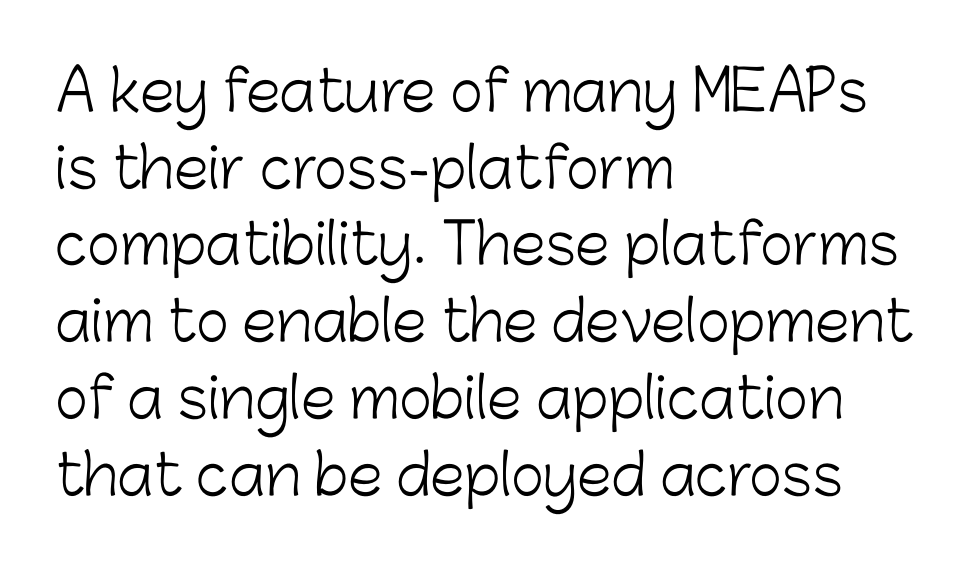
Q: Is the text bold? A: No.
Q: Is the text italic (slanted)? A: No, it is upright.
Q: Is the typeface a serif or a sans-serif typeface? A: Sans-serif.
Q: Is the text underlined? A: No.
Q: How is the paragraph aligned? A: Left-aligned.
Q: Is the spacing between letters normal or unusually wide? A: Normal.
Q: Is the spacing between lines tight, normal or loose? A: Normal.
Q: Width (condensed, normal, or wide)? A: Normal.
Q: Stroke contrast? A: Low.
Q: x-height? A: Medium.
Q: Monospaced? A: No.
